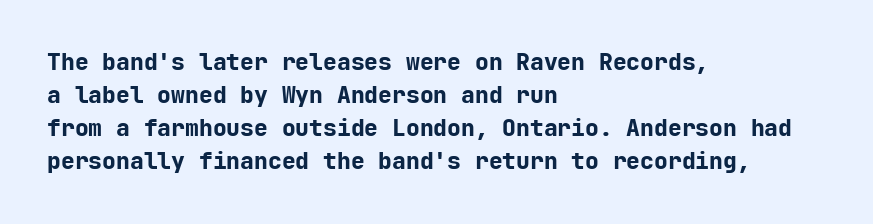
Q: Is the text bold? A: Yes.
Q: Is the text italic (slanted)? A: No, it is upright.
Q: Is the text underlined? A: No.
Q: How is the paragraph aligned? A: Left-aligned.
Q: Is the spacing between letters normal or unusually wide? A: Normal.
Q: Is the spacing between lines tight, normal or loose? A: Normal.
